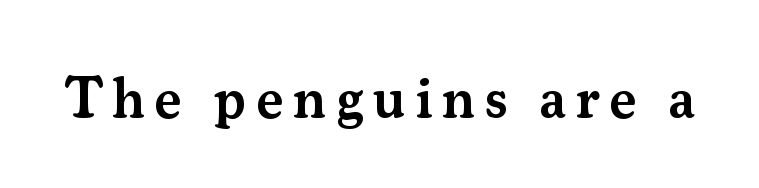
The image shows 58 px semibold serif type, upright; set not underlined; medium stroke contrast and a small x-height.
